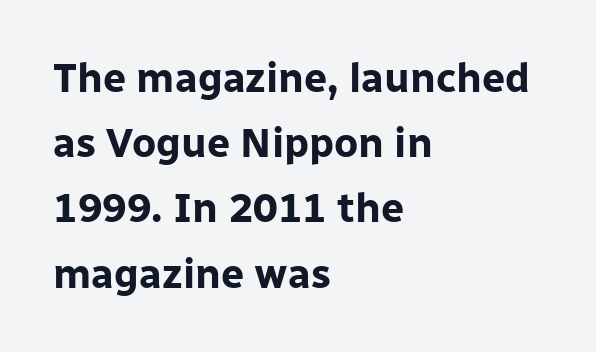
{"serif": "no", "italic": "no", "bold": "yes", "weight": "bold", "width": "normal", "stroke_contrast": "low", "x_height": "medium", "monospaced": "no", "underline": "no", "align": "left", "line_spacing": "normal", "line_spacing_ratio": 1.59, "letter_spacing": "normal", "letter_spacing_em": 0.0, "glyph_px": 41}
